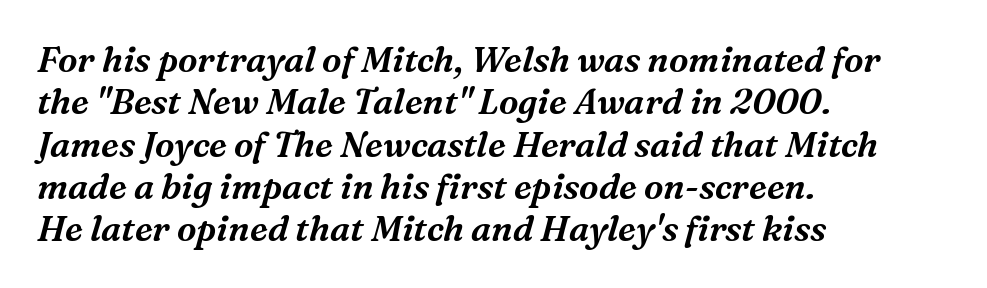
{"serif": "yes", "italic": "yes", "lean": "right", "slant_degrees": 16, "width": "normal", "stroke_contrast": "medium", "x_height": "medium", "monospaced": "no", "underline": "no", "align": "left", "line_spacing_ratio": 1.21, "letter_spacing": "normal", "letter_spacing_em": 0.0, "glyph_px": 35}
